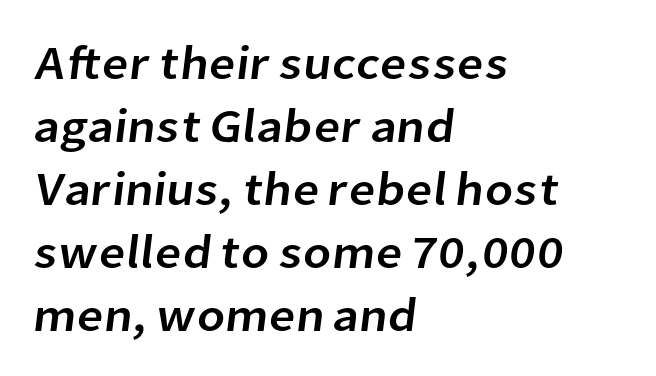
{"serif": "no", "width": "normal", "stroke_contrast": "low", "x_height": "medium", "monospaced": "no", "underline": "no", "align": "left", "line_spacing": "normal", "line_spacing_ratio": 1.34, "letter_spacing": "normal", "letter_spacing_em": 0.0, "glyph_px": 47}
